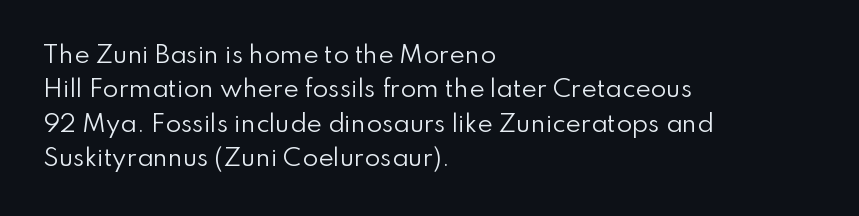
{"italic": "no", "bold": "no", "underline": "no", "align": "left", "line_spacing": "normal", "line_spacing_ratio": 1.5, "letter_spacing": "normal", "letter_spacing_em": 0.0, "glyph_px": 23}
